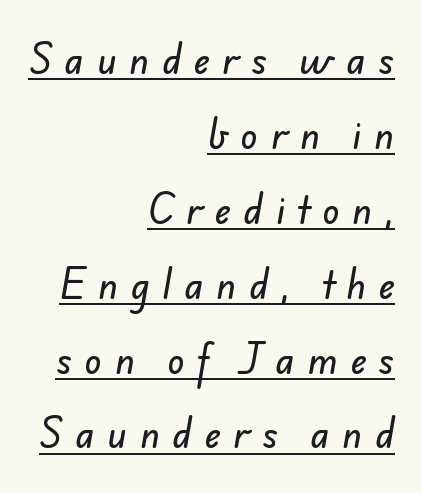
The image shows 35 px sans-serif type; set right-aligned, loose line spacing (2.14x), unusually wide letter spacing (+0.37 em), underlined; low stroke contrast and a small x-height.
